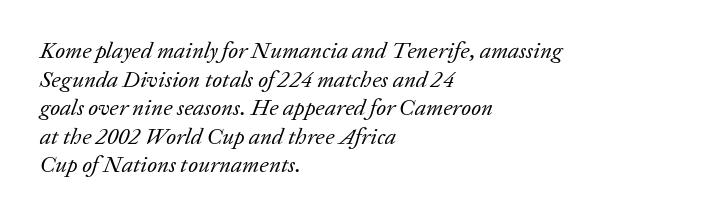
Q: Is the text bold? A: No.
Q: Is the text italic (slanted)? A: Yes, it leans right by about 20 degrees.
Q: Is the text underlined? A: No.
Q: How is the paragraph aligned? A: Left-aligned.
Q: Is the spacing between letters normal or unusually wide? A: Normal.
